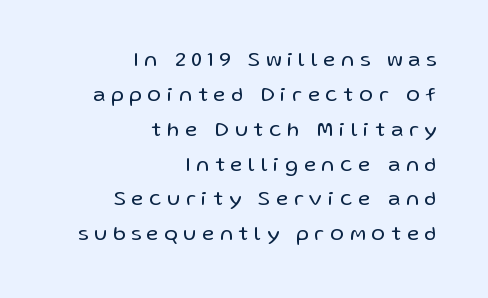
Between one letter and the next there's a generous, obvious gap. Honestly, the row spacing looks completely unremarkable. Is the type heavy? It reads as light-to-regular instead. The space beneath each line is pristine and unruled.
